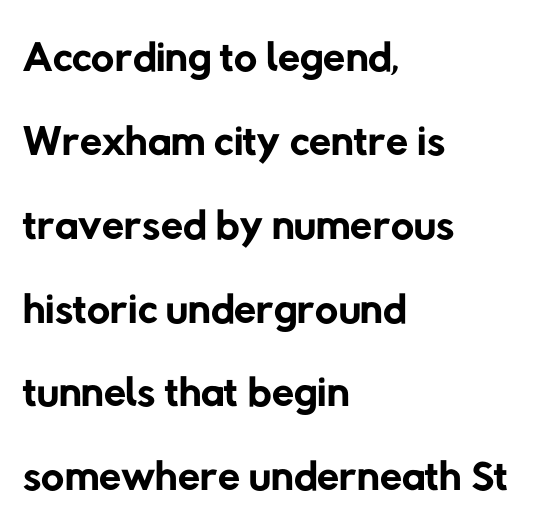
The image shows 64 px regular-weight sans-serif type; set left-aligned, normal line spacing (1.31x), normal letter spacing, not underlined; low stroke contrast and a medium x-height.
